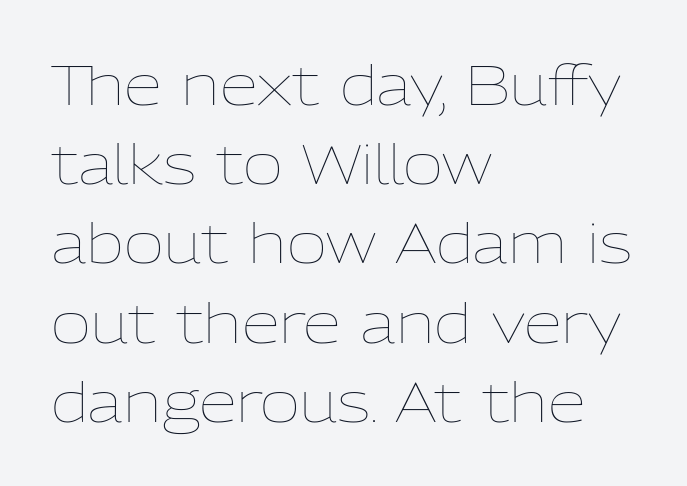
The image shows 55 px thin type, upright; set left-aligned, normal line spacing (1.44x), normal letter spacing, not underlined; low stroke contrast and a medium x-height.
